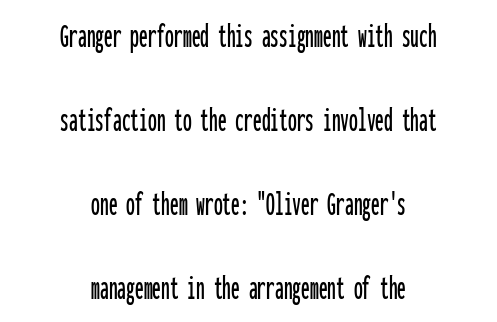
The image shows 35 px condensed sans-serif type, upright, monospaced; set centered, loose line spacing (2.4x), normal letter spacing, not underlined; low stroke contrast and a medium x-height.
